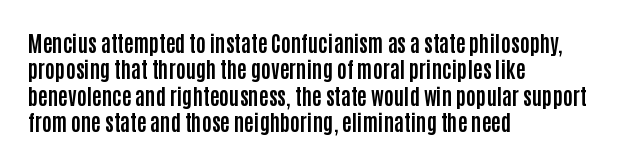
Q: Is the text bold? A: Yes.
Q: Is the text italic (slanted)? A: No, it is upright.
Q: Is the text underlined? A: No.
Q: How is the paragraph aligned? A: Left-aligned.
Q: Is the spacing between letters normal or unusually wide? A: Normal.
Q: Is the spacing between lines tight, normal or loose? A: Normal.
